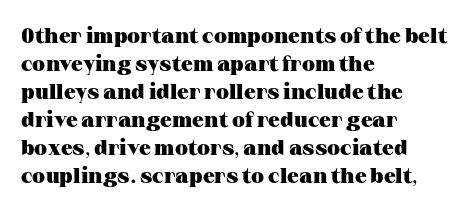
Style check: upright. Reading down the block, your eye returns to a fixed left position each line. This rendering leaves character spacing at its baseline value. Check under the words: just untouched page.
